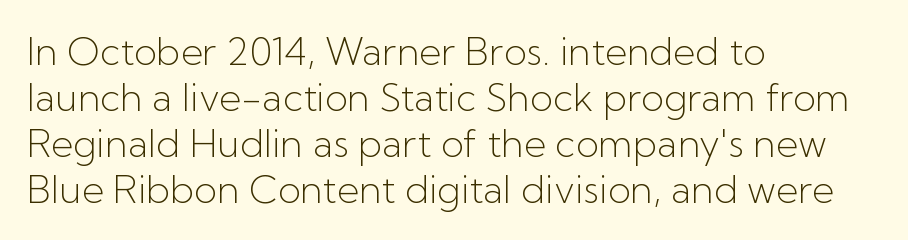
{"serif": "no", "italic": "no", "bold": "no", "weight": "light", "width": "normal", "stroke_contrast": "low", "x_height": "medium", "monospaced": "no", "underline": "no", "align": "left", "line_spacing_ratio": 1.21, "letter_spacing": "normal", "letter_spacing_em": 0.0, "glyph_px": 38}
